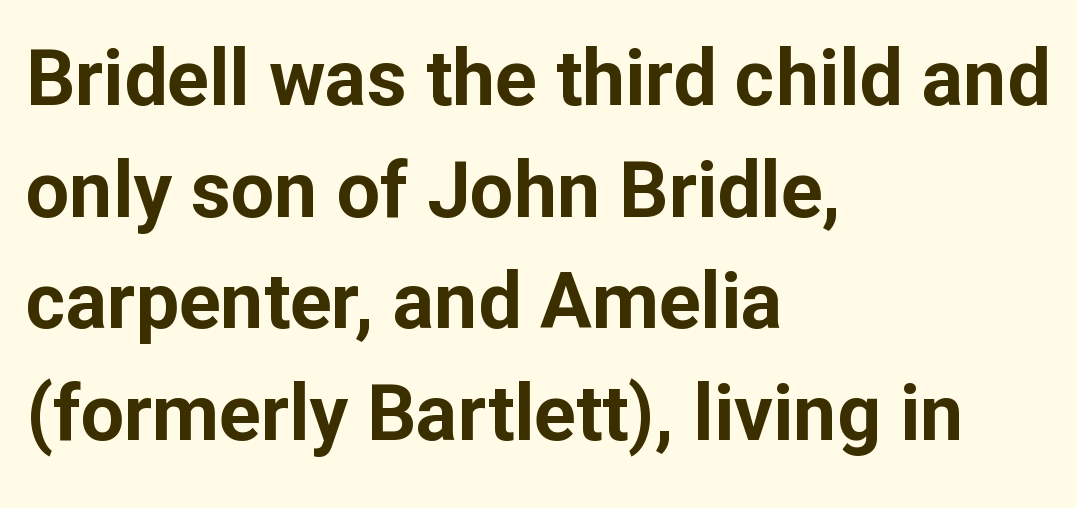
Q: Is the text bold? A: Yes.
Q: Is the text italic (slanted)? A: No, it is upright.
Q: Is the typeface a serif or a sans-serif typeface? A: Sans-serif.
Q: Is the text underlined? A: No.
Q: How is the paragraph aligned? A: Left-aligned.
Q: Is the spacing between letters normal or unusually wide? A: Normal.
Q: Is the spacing between lines tight, normal or loose? A: Normal.
Q: Width (condensed, normal, or wide)? A: Normal.
Q: Stroke contrast? A: Low.
Q: x-height? A: Medium.
Q: Monospaced? A: No.
